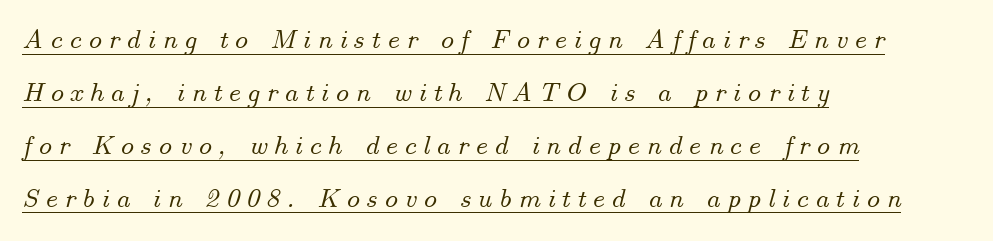
There's an unmistakable incline to the writing here. Short note: letters widely spaced. The ragged edge is on the right, which tells us the setting is flush left. Every word sits above its own underline.
